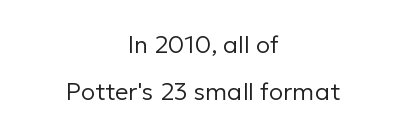
{"italic": "no", "bold": "no", "underline": "no", "align": "center", "line_spacing": "loose", "line_spacing_ratio": 1.94, "letter_spacing": "normal", "letter_spacing_em": 0.0, "glyph_px": 24}
